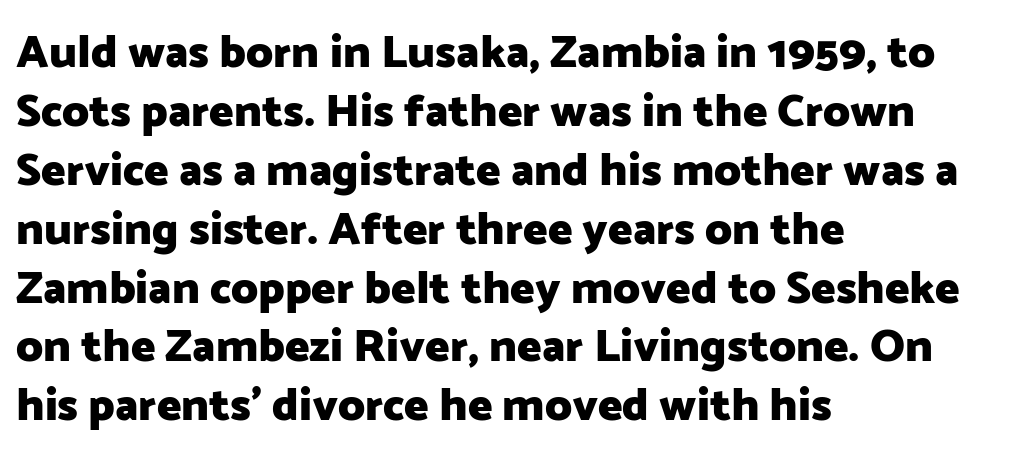
The horizontal fit of the characters is conventional and even. Type style note: lacks serifs. The baseline area is clear. The passage shown stacks its lines at a standard gap.
